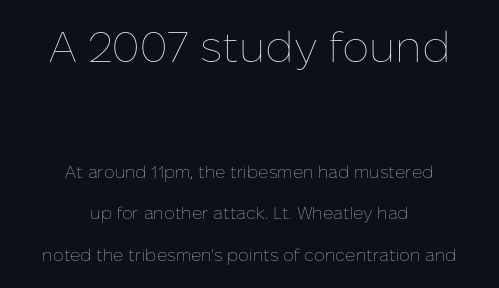
{"italic": "no", "bold": "no", "weight": "thin", "width": "normal", "stroke_contrast": "low", "x_height": "medium", "monospaced": "no", "underline": "no", "align": "center", "line_spacing": "loose", "line_spacing_ratio": 2.43, "letter_spacing": "normal", "letter_spacing_em": 0.0, "larger_block": "first", "size_ratio": 2.53, "glyph_px": 43}
